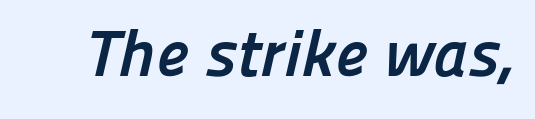
The image shows 66 px semibold sans-serif type; set normal letter spacing, not underlined; low stroke contrast and a medium x-height.
